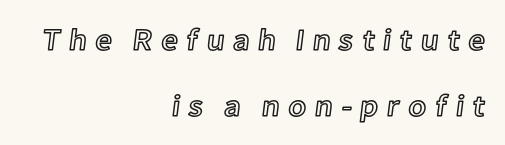
{"width": "normal", "x_height": "medium", "monospaced": "no", "underline": "no", "align": "right", "line_spacing": "loose", "line_spacing_ratio": 2.19, "letter_spacing": "wide", "letter_spacing_em": 0.26, "glyph_px": 30}
